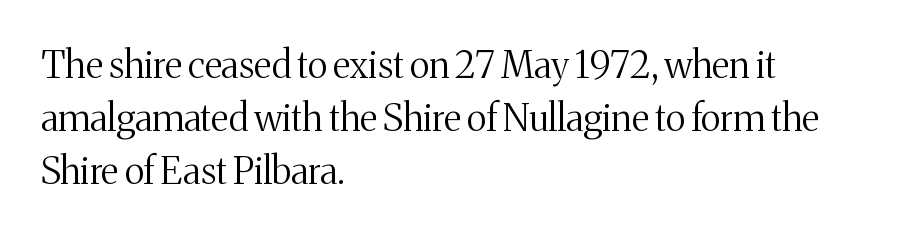
Q: Is the text bold? A: No.
Q: Is the text italic (slanted)? A: No, it is upright.
Q: Is the typeface a serif or a sans-serif typeface? A: Serif.
Q: Is the text underlined? A: No.
Q: How is the paragraph aligned? A: Left-aligned.
Q: Is the spacing between letters normal or unusually wide? A: Normal.
Q: Is the spacing between lines tight, normal or loose? A: Normal.
Q: Width (condensed, normal, or wide)? A: Normal.
Q: Stroke contrast? A: Medium.
Q: x-height? A: Medium.
Q: Monospaced? A: No.
